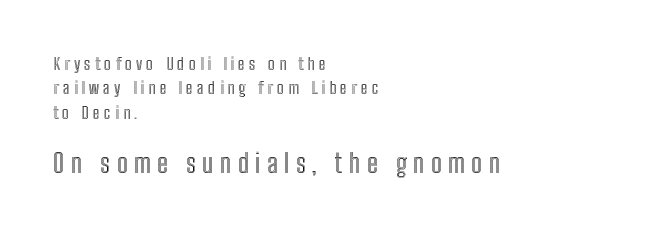
The font's upright variant was chosen for this text. Size hierarchy here favors the trailing block over the leading one. One-word summary of the alignment: left. Descender tails drop into unmarked territory. Short note: letters widely spaced.
